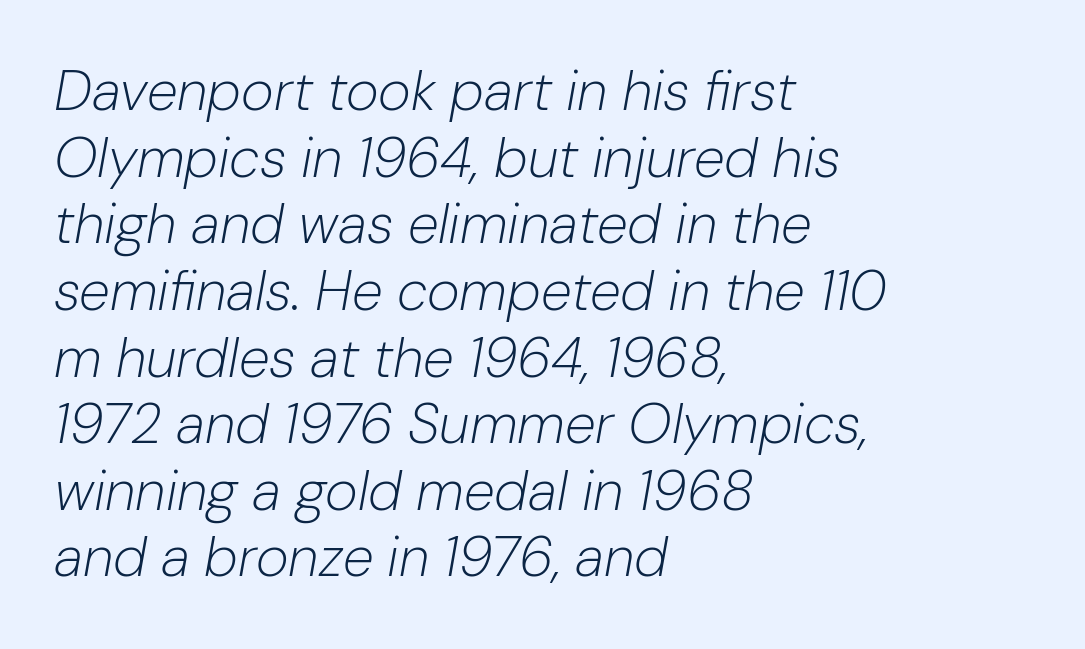
You could call the tracking neutral — neither tight nor loose. Rendered with sloped, italic letterforms. Check the space under the baseline: it is left empty. Varying glyph widths throughout — classic text-font behaviour. Horizontally, the lines are justified to the leading edge only.
